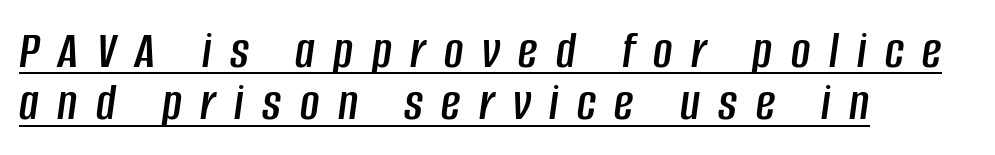
The image shows 53 px condensed type, italic (leaning right); set left-aligned, tight line spacing (0.99x), unusually wide letter spacing (+0.35 em), underlined; low stroke contrast and a large x-height.
